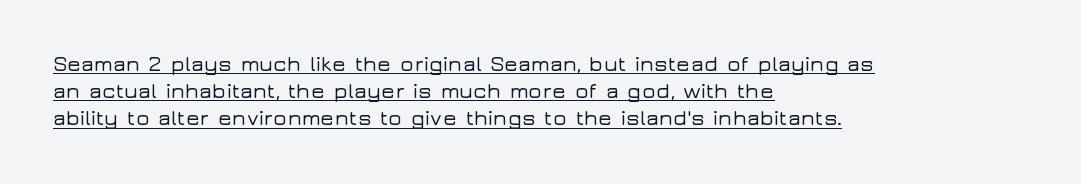
Q: Is the text italic (slanted)? A: No, it is upright.
Q: Is the text underlined? A: Yes.
Q: How is the paragraph aligned? A: Left-aligned.
Q: Is the spacing between letters normal or unusually wide? A: Normal.
Q: Is the spacing between lines tight, normal or loose? A: Normal.
